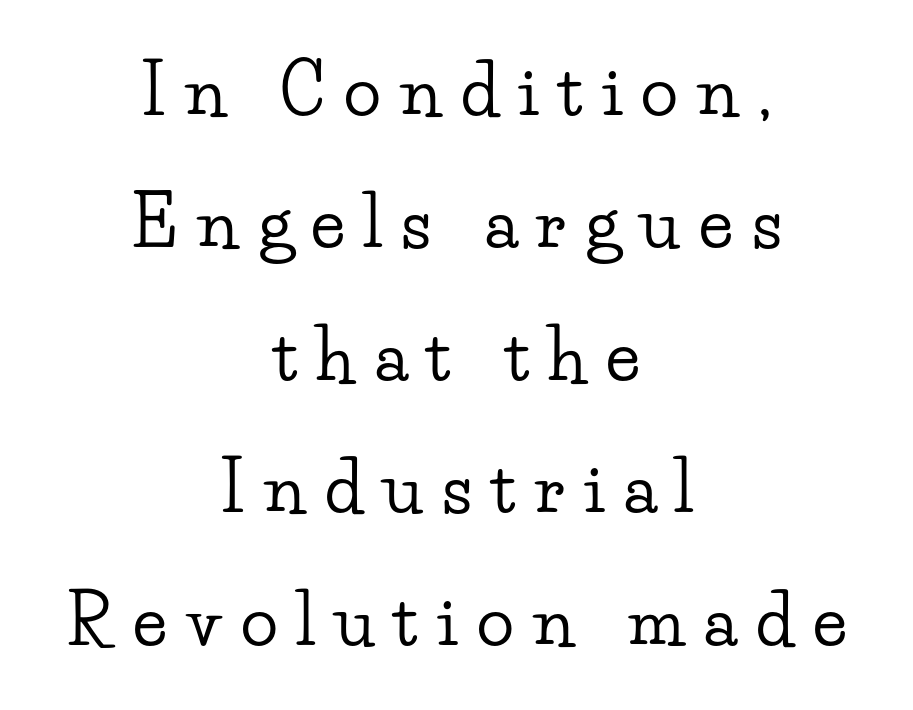
The image shows 69 px wide serif type, upright; set centered, loose line spacing (1.92x), unusually wide letter spacing (+0.28 em), not underlined; low stroke contrast and a small x-height.
